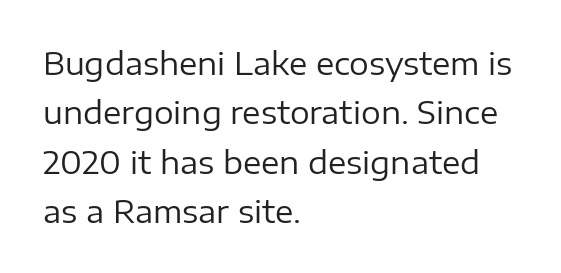
The image shows 31 px regular-weight sans-serif type, upright; set left-aligned, normal line spacing (1.59x), normal letter spacing, not underlined; low stroke contrast and a medium x-height.
